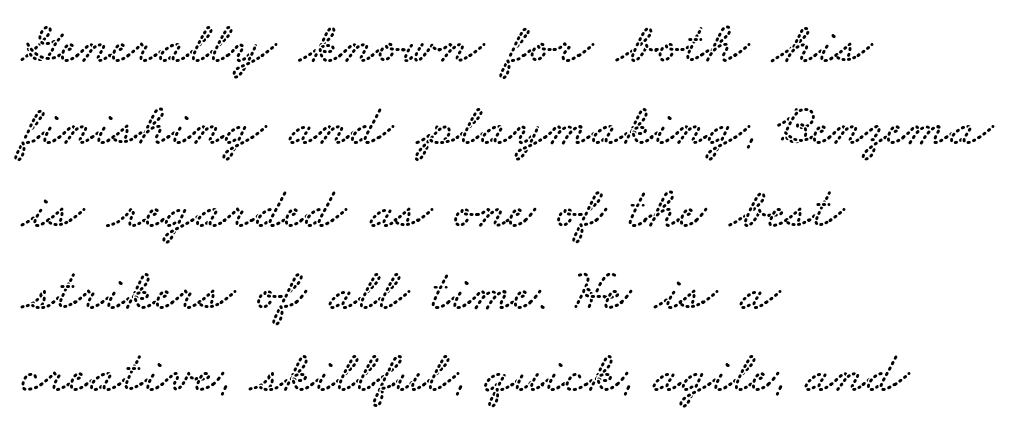
{"serif": "yes", "width": "wide", "stroke_contrast": "low", "x_height": "small", "monospaced": "no", "underline": "no", "align": "left", "line_spacing": "normal", "line_spacing_ratio": 1.42, "letter_spacing": "normal", "letter_spacing_em": 0.0, "glyph_px": 58}
